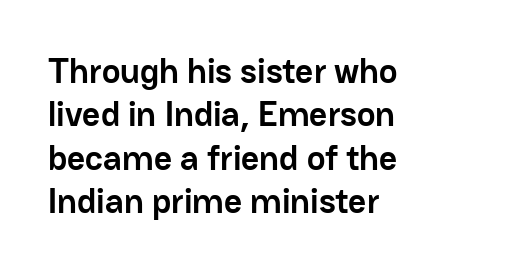
{"serif": "no", "italic": "no", "bold": "yes", "weight": "semibold", "width": "normal", "stroke_contrast": "low", "x_height": "medium", "monospaced": "no", "underline": "no", "align": "left", "line_spacing_ratio": 1.24, "letter_spacing": "normal", "letter_spacing_em": 0.0, "glyph_px": 35}
